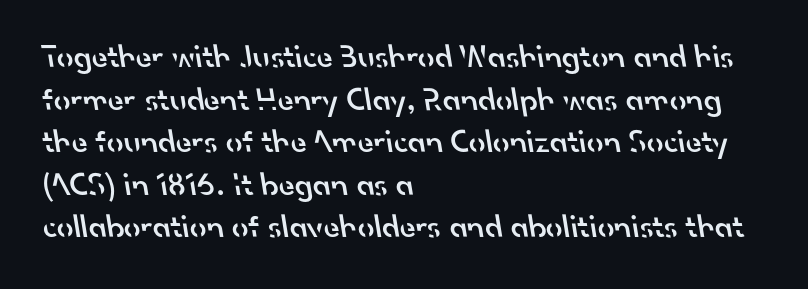
The image shows 33 px semibold sans-serif type; set left-aligned, normal line spacing (1.29x), normal letter spacing, not underlined; low stroke contrast and a small x-height.
